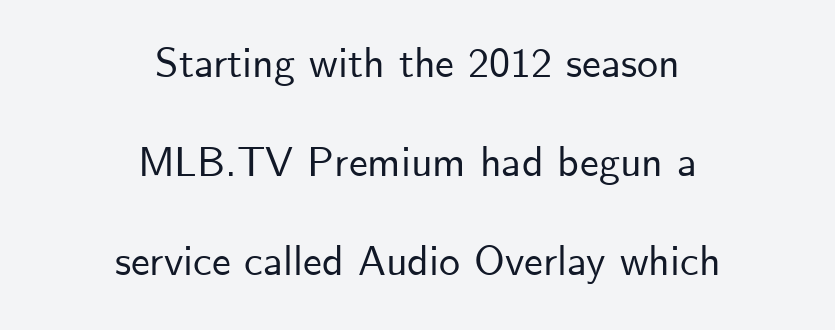
Regarding leading, the lines here are spaced well apart. The area under the type is left untouched. Nobody touched the tracking dial on this one. The passage shown is typeset with a sans-serif family.
